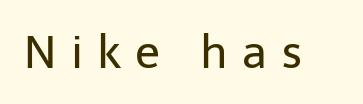
Weight: not bold — regular or lighter. Observe the absence of serifs on each vertical stroke in this sample. Posture: vertical. This sample has the flowing, uneven cadence of proportional lettering. This rendering widens character spacing well past its baseline value.
